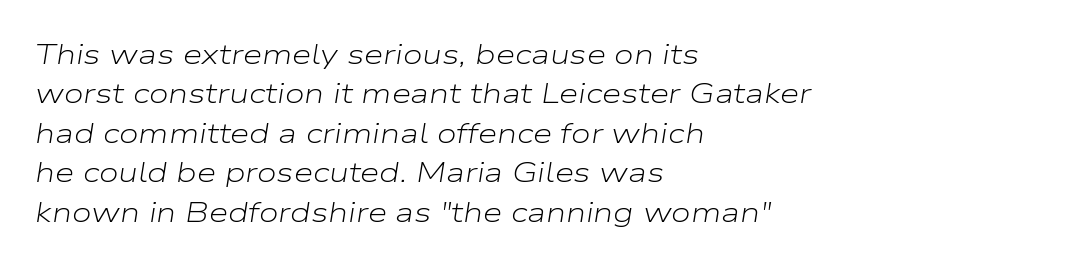
Glyph-to-glyph distance matches everyday printed text. Each letter keeps its own natural width here, so spacing adapts to shape. Notice how the stems are inclined rather than vertical — that's the hallmark of italics. Stroke thickness stays within the range of a standard reading face or lighter. The zone under the glyphs is completely vacant. Line starts are locked; line ends wander.
